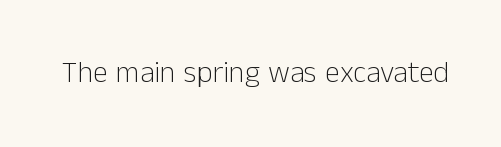
You can tell it's not italic because the verticals are truly vertical. Descender tails drop into unmarked territory. This is sans-serif lettering, the kind often seen on screens and signage. The passage shown is typed in a proportional face where columns would drift. Bold? No — there's no thickening of the strokes.
